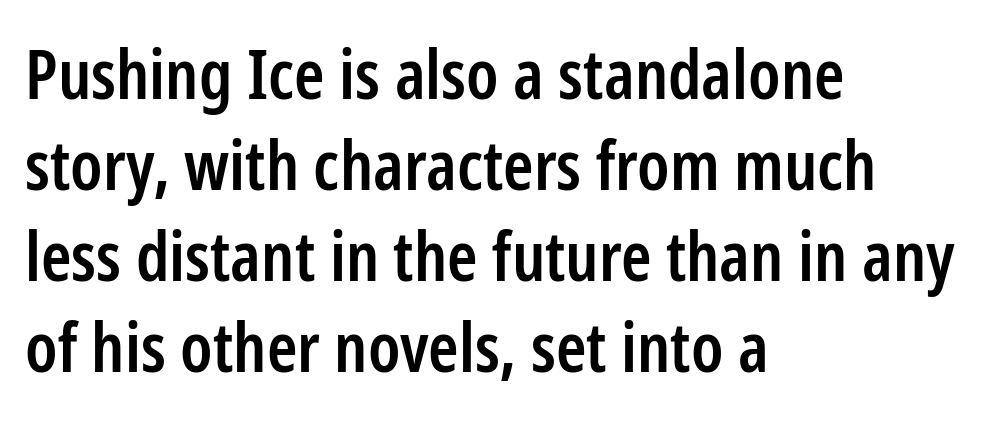
Q: Is the text bold? A: Semi-bold.
Q: Is the text italic (slanted)? A: No, it is upright.
Q: Is the typeface a serif or a sans-serif typeface? A: Sans-serif.
Q: Is the text underlined? A: No.
Q: How is the paragraph aligned? A: Left-aligned.
Q: Is the spacing between letters normal or unusually wide? A: Normal.
Q: Is the spacing between lines tight, normal or loose? A: Normal.
Q: Width (condensed, normal, or wide)? A: Condensed.
Q: Stroke contrast? A: Low.
Q: x-height? A: Medium.
Q: Monospaced? A: No.
